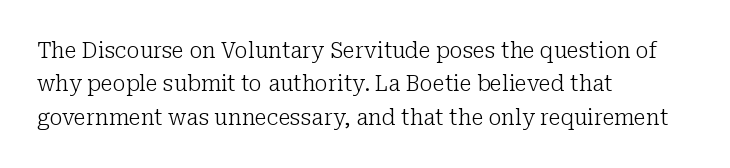
Summary of vertical rhythm: regular, with standard interline spacing. No extra ink here — the face is not bold. Quick note: not italic, upright. Horizontal alignment here is leftward, the default for most running prose.
